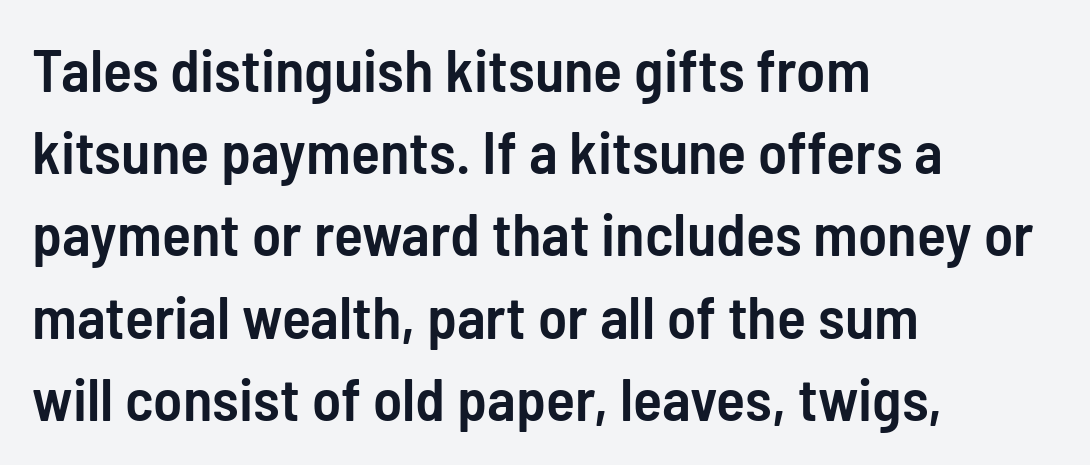
The image shows 60 px semibold, condensed sans-serif type, upright; set left-aligned, normal line spacing (1.37x), normal letter spacing, not underlined; low stroke contrast and a medium x-height.
